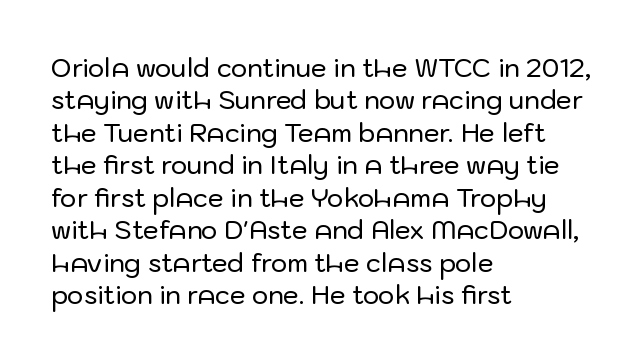
Q: Is the text italic (slanted)? A: No, it is upright.
Q: Is the text underlined? A: No.
Q: How is the paragraph aligned? A: Left-aligned.
Q: Is the spacing between letters normal or unusually wide? A: Normal.
Q: Is the spacing between lines tight, normal or loose? A: Normal.
